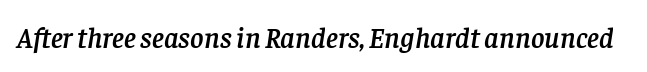
Q: Is the text italic (slanted)? A: Yes, it leans right by about 8 degrees.
Q: Is the typeface a serif or a sans-serif typeface? A: Serif.
Q: Is the text underlined? A: No.
Q: Is the spacing between letters normal or unusually wide? A: Normal.
Q: Width (condensed, normal, or wide)? A: Normal.
Q: Stroke contrast? A: Low.
Q: x-height? A: Large.
Q: Monospaced? A: No.
